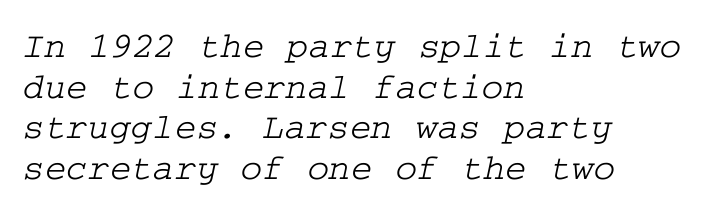
{"serif": "yes", "width": "wide", "stroke_contrast": "low", "x_height": "medium", "underline": "no", "align": "left", "line_spacing": "tight", "line_spacing_ratio": 1.1, "letter_spacing": "normal", "letter_spacing_em": 0.0, "glyph_px": 37}
